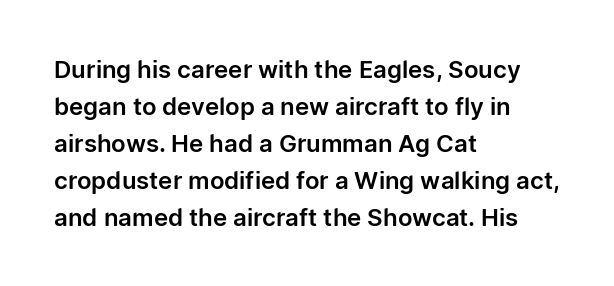
Q: Is the text italic (slanted)? A: No, it is upright.
Q: Is the text underlined? A: No.
Q: How is the paragraph aligned? A: Left-aligned.
Q: Is the spacing between letters normal or unusually wide? A: Normal.
Q: Is the spacing between lines tight, normal or loose? A: Normal.
